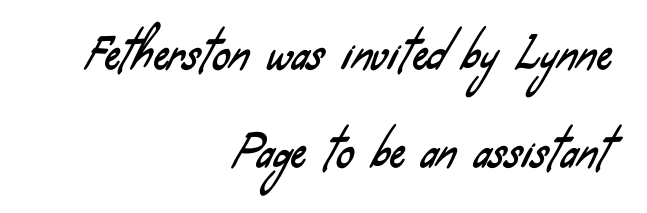
The image shows 43 px condensed sans-serif type; set right-aligned, loose line spacing (2.29x), normal letter spacing, not underlined; low stroke contrast and a small x-height.
